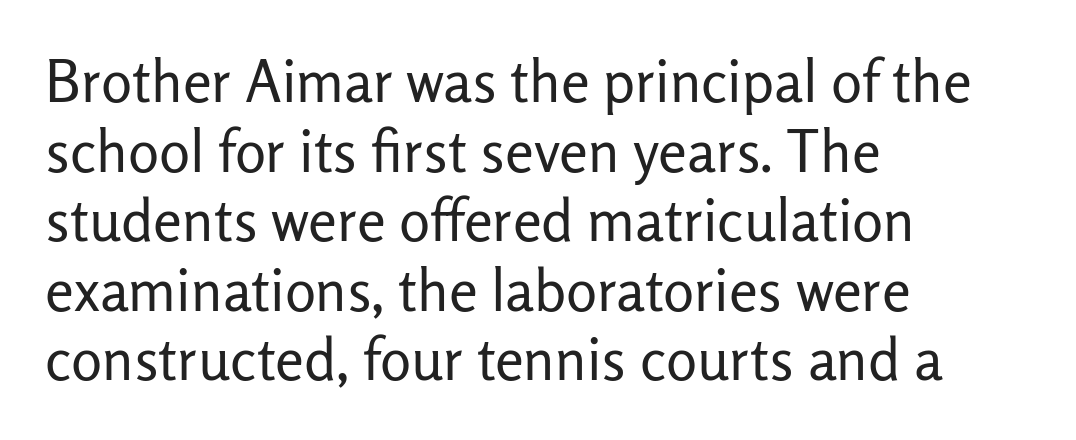
Left-aligned paragraph, ragged on the right. No word sits above an underline. Look at the tracking — it's just the regular setting, nothing added. Type style note: lacks serifs. Character widths vary here, with narrow letters taking less room than wide ones.
